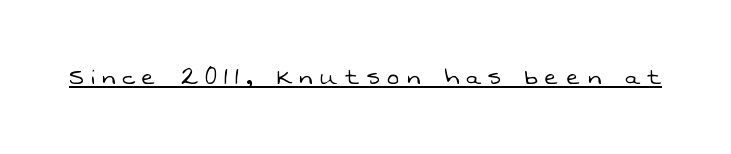
The image shows 29 px light sans-serif type; set unusually wide letter spacing (+0.26 em), underlined; low stroke contrast and a medium x-height.
